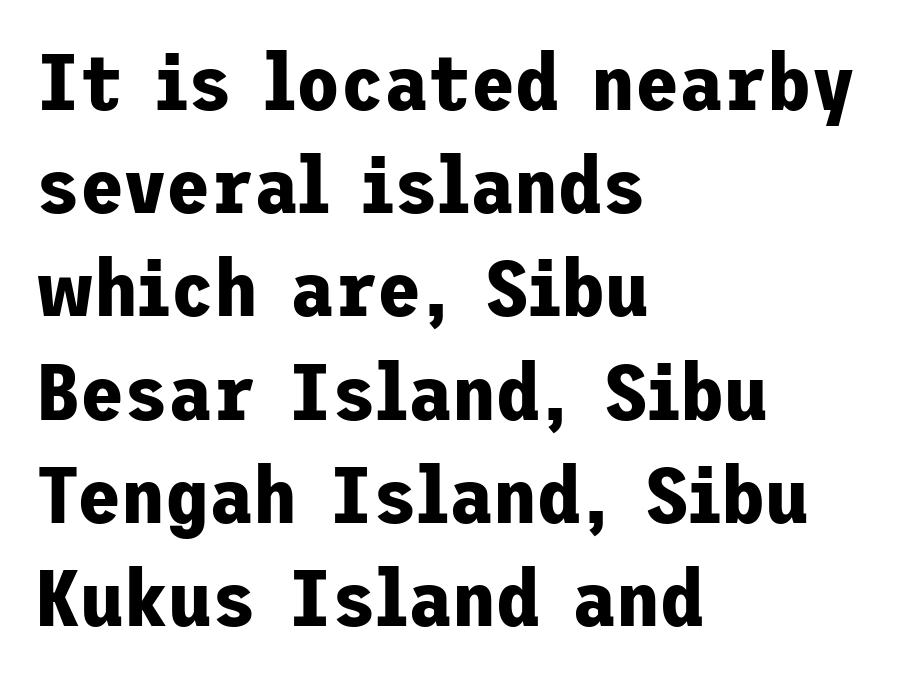
The image shows 80 px bold sans-serif type, upright; set left-aligned, normal line spacing (1.29x), normal letter spacing, not underlined; low stroke contrast and a medium x-height.
